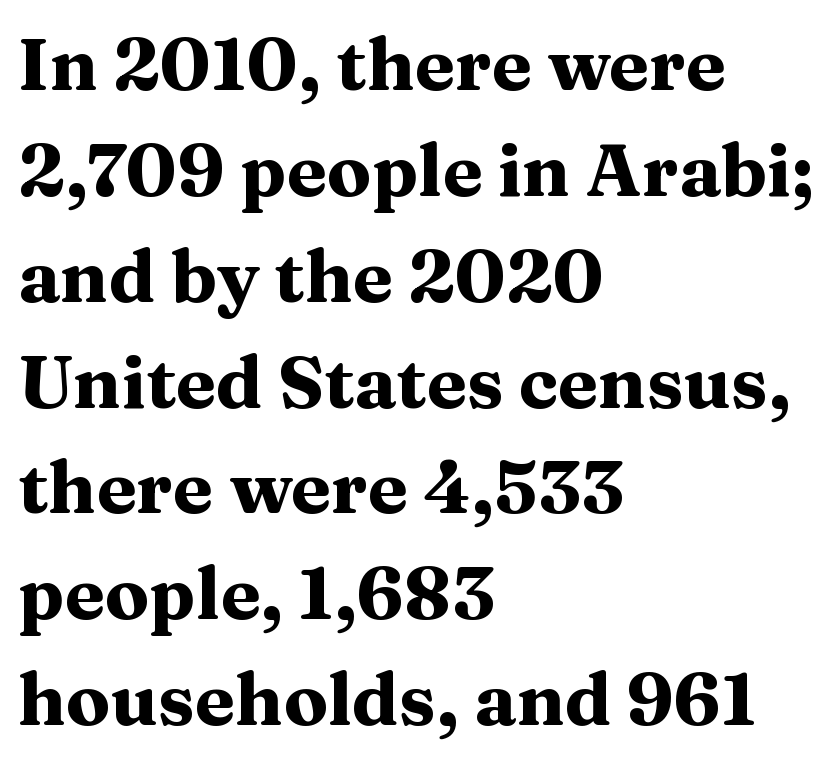
Q: Is the text bold? A: Yes.
Q: Is the text italic (slanted)? A: No, it is upright.
Q: Is the typeface a serif or a sans-serif typeface? A: Serif.
Q: Is the text underlined? A: No.
Q: How is the paragraph aligned? A: Left-aligned.
Q: Is the spacing between letters normal or unusually wide? A: Normal.
Q: Is the spacing between lines tight, normal or loose? A: Normal.
Q: Width (condensed, normal, or wide)? A: Wide.
Q: Stroke contrast? A: Medium.
Q: x-height? A: Medium.
Q: Monospaced? A: No.
